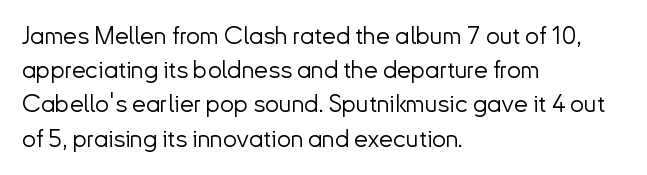
{"italic": "no", "bold": "no", "underline": "no", "align": "left", "line_spacing": "normal", "line_spacing_ratio": 1.37, "letter_spacing": "normal", "letter_spacing_em": 0.0, "glyph_px": 25}
